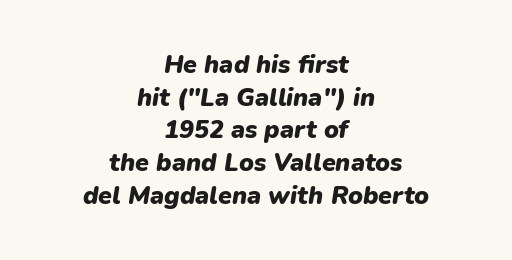
The image shows 25 px bold type, italic (leaning right); set centered, normal line spacing (1.31x), normal letter spacing, not underlined.
